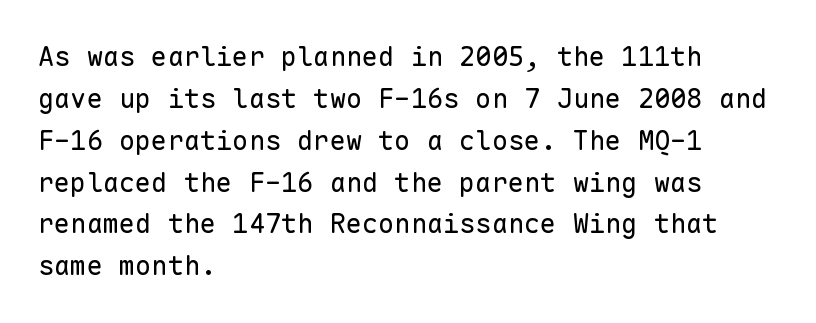
Anything drawn beneath the words? Only blank space. Each word holds together tightly as a unit, with standard inter-letter gaps. Each stroke keeps to a modest, everyday thickness or less. Normally led — the rows are evenly, conventionally spaced. In CSS terms this would be text-align: left. Does the lettering tilt? It doesn't — this is upright.
